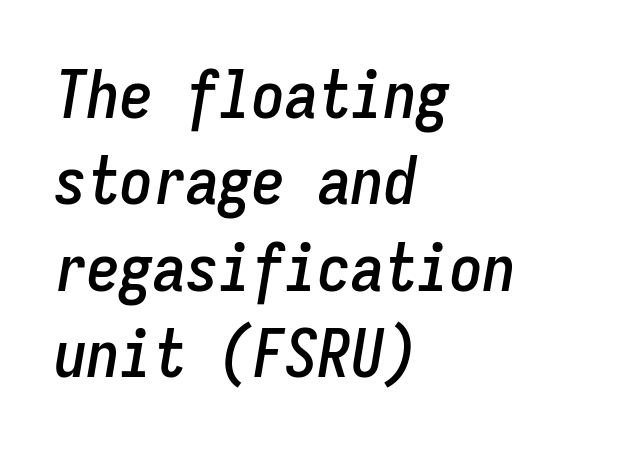
How are the letters spaced? Ordinarily, with no added tracking. Every row of glyphs begins at an identical x-position on the left. Do the characters align in a grid? Yes, the font is monospaced. The leading is moderate, giving the passage an even texture.
